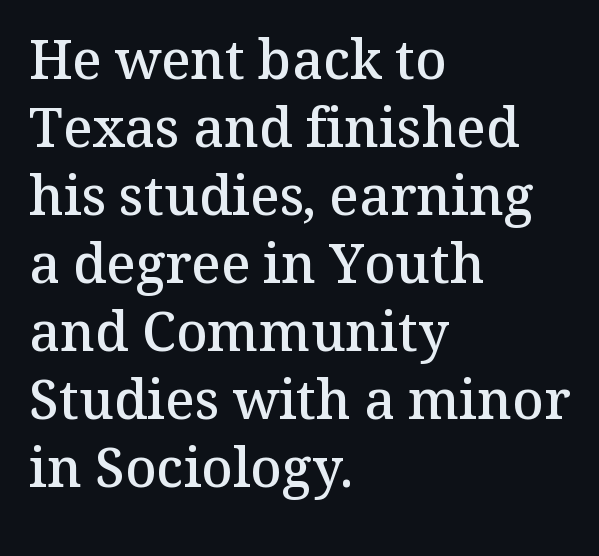
{"serif": "yes", "italic": "no", "bold": "semi", "weight": "semibold", "width": "normal", "stroke_contrast": "medium", "x_height": "medium", "monospaced": "no", "underline": "no", "align": "left", "line_spacing": "normal", "line_spacing_ratio": 1.26, "letter_spacing": "normal", "letter_spacing_em": 0.0, "glyph_px": 54}
